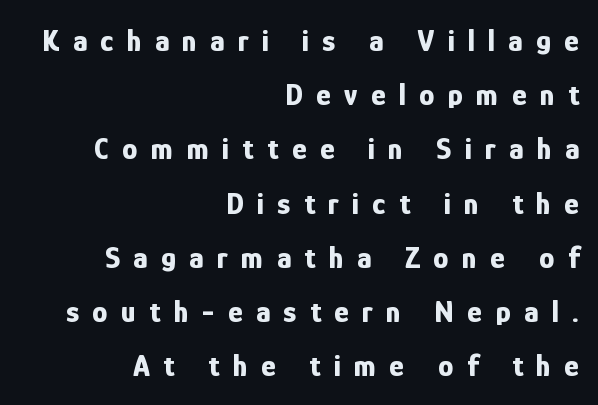
The image shows 31 px bold, condensed sans-serif type, upright; set right-aligned, line spacing 1.75x, unusually wide letter spacing (+0.43 em), not underlined; low stroke contrast and a medium x-height.
